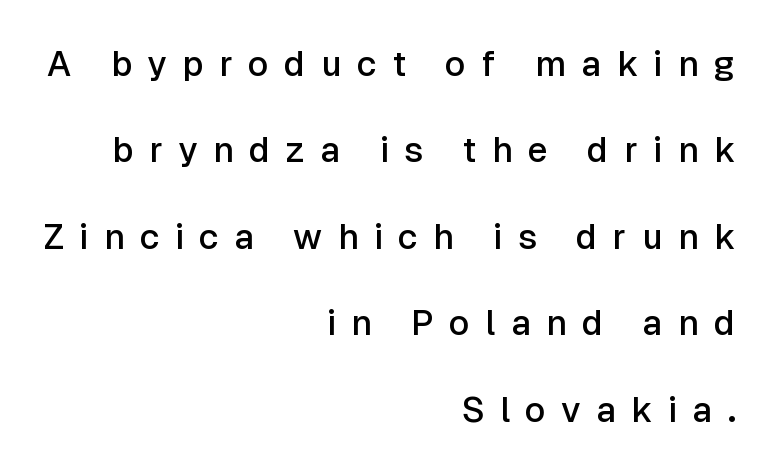
{"serif": "no", "italic": "no", "bold": "semi", "weight": "semibold", "width": "normal", "stroke_contrast": "low", "x_height": "medium", "monospaced": "no", "underline": "no", "align": "right", "line_spacing": "loose", "line_spacing_ratio": 2.47, "letter_spacing": "wide", "letter_spacing_em": 0.44, "glyph_px": 35}
